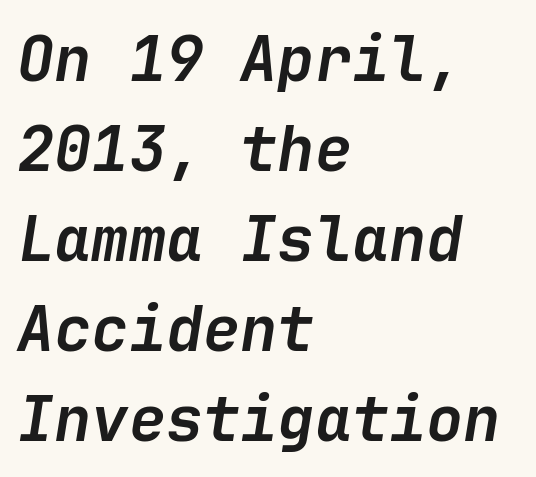
If you drew a ruler down the left edge, every line would touch it. The line-height multiplier appears to be the usual default. Glance below the letters and you will spot only blank space. These lines were composed using italics. Students, note that the glyphs here touch the page at normal intervals.
